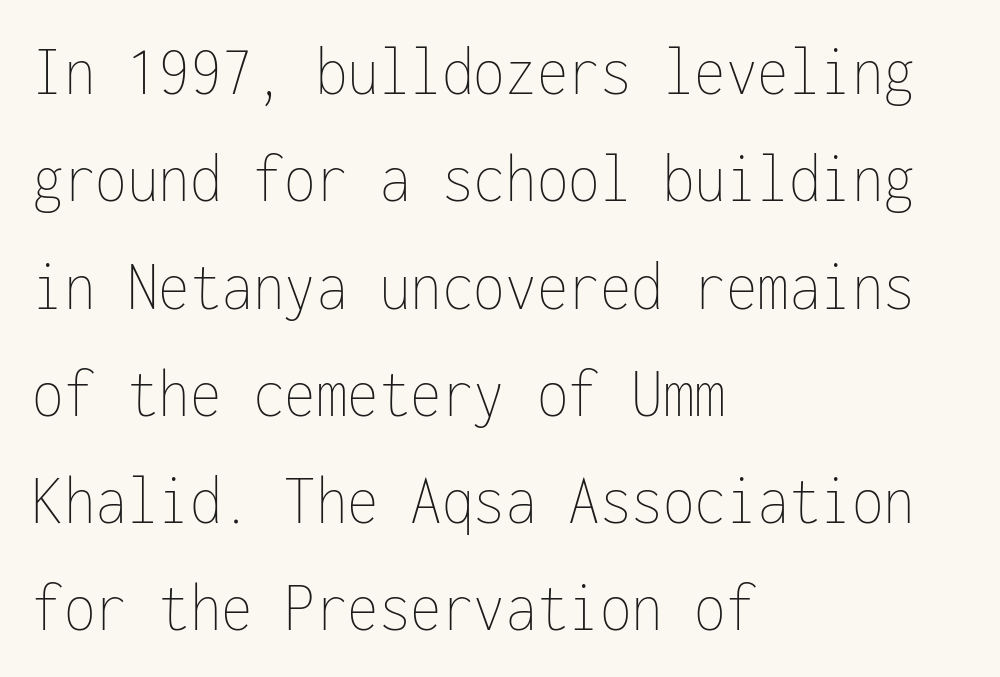
Q: Is the text bold? A: No.
Q: Is the text italic (slanted)? A: No, it is upright.
Q: Is the text underlined? A: No.
Q: How is the paragraph aligned? A: Left-aligned.
Q: Is the spacing between letters normal or unusually wide? A: Normal.
Q: Is the spacing between lines tight, normal or loose? A: Normal.
Q: Width (condensed, normal, or wide)? A: Condensed.
Q: Stroke contrast? A: Low.
Q: x-height? A: Medium.
Q: Monospaced? A: Yes.
